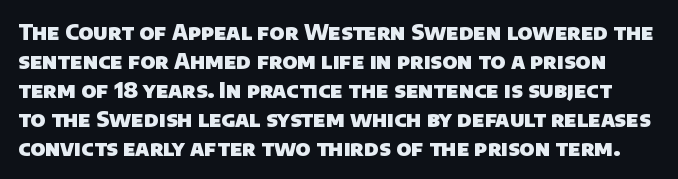
Glance below the letters and you will spot only blank space. The sample has been set heavy, in full bold. The leading is moderate, giving the passage an even texture. Does extra space separate the letters? No, they use regular spacing.
